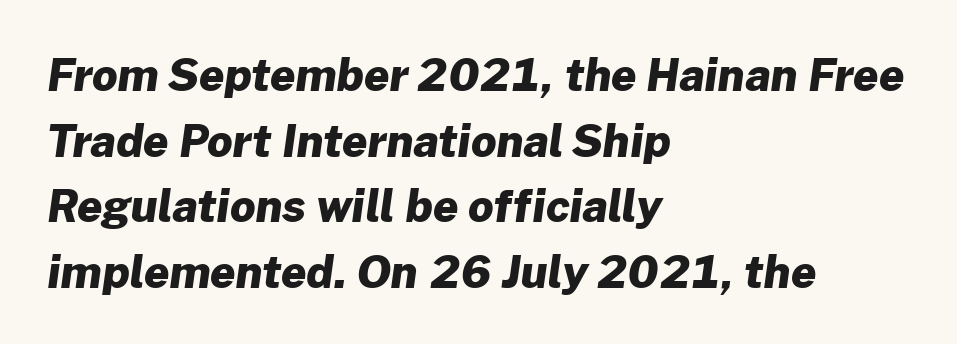
The image shows 44 px heavy sans-serif type; set left-aligned, normal line spacing (1.49x), normal letter spacing, not underlined; low stroke contrast and a medium x-height.
